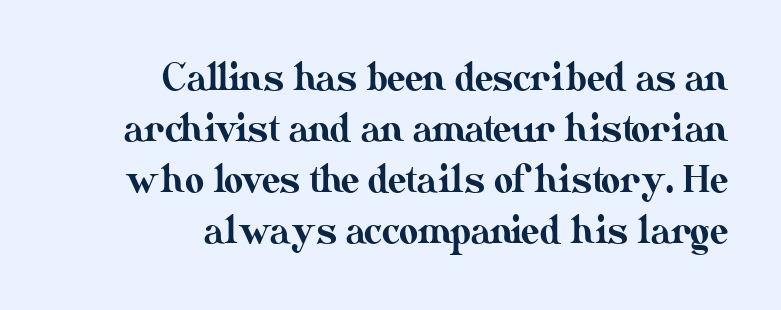
The string is rendered with underlining switched off. No italicization has been applied; the sample stays upright. A flush-right, rag-left setting is used for this passage. Rows of type keep a routine distance in the vertical direction. Here the glyphs are tracked normally, forming tight word shapes. The rendering uses natural spacing where letterforms have individual widths.
